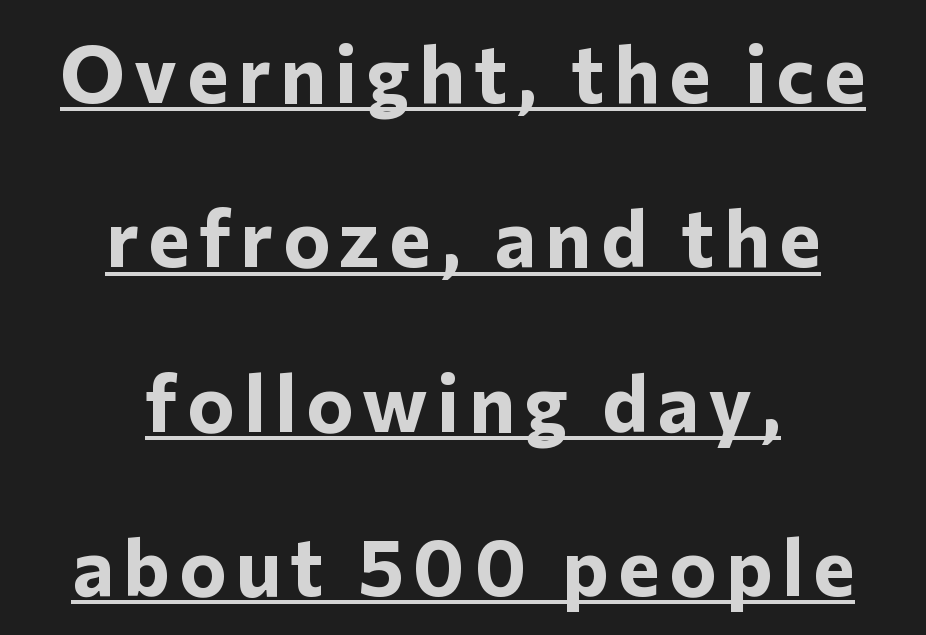
No feet cap the strokes, marking this as sans-serif type. How heavy is the stroke? Heavy — this is a bold. This is the regular roman posture of the typeface. Teacher's note: observe the equal gaps on both sides — that is centered alignment.
